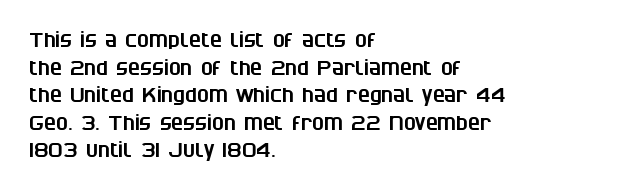
Q: Is the text underlined? A: No.
Q: How is the paragraph aligned? A: Left-aligned.
Q: Is the spacing between letters normal or unusually wide? A: Normal.
Q: Is the spacing between lines tight, normal or loose? A: Normal.
